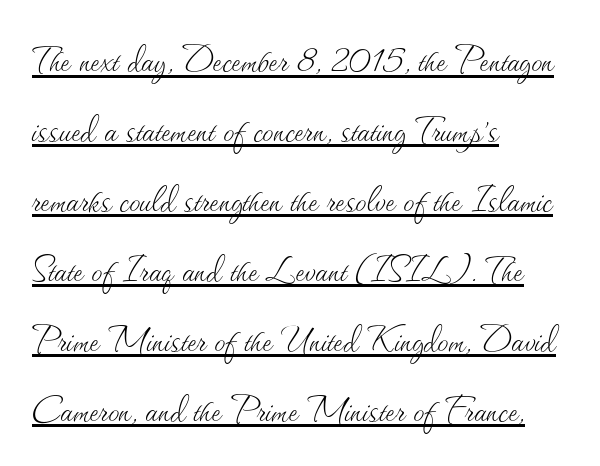
Q: Is the text bold? A: No.
Q: Is the text italic (slanted)? A: Yes.
Q: Is the text underlined? A: Yes.
Q: How is the paragraph aligned? A: Left-aligned.
Q: Is the spacing between letters normal or unusually wide? A: Normal.
Q: Is the spacing between lines tight, normal or loose? A: Normal.
Q: Width (condensed, normal, or wide)? A: Normal.
Q: Stroke contrast? A: Medium.
Q: x-height? A: Small.
Q: Monospaced? A: No.
